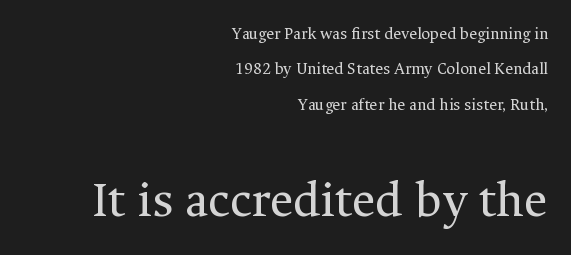
{"serif": "yes", "italic": "no", "bold": "no", "weight": "regular", "width": "normal", "stroke_contrast": "medium", "x_height": "medium", "monospaced": "no", "underline": "no", "align": "right", "line_spacing": "loose", "line_spacing_ratio": 2.08, "letter_spacing": "normal", "letter_spacing_em": 0.0, "larger_block": "second", "size_ratio": 3.0, "glyph_px": 51}
